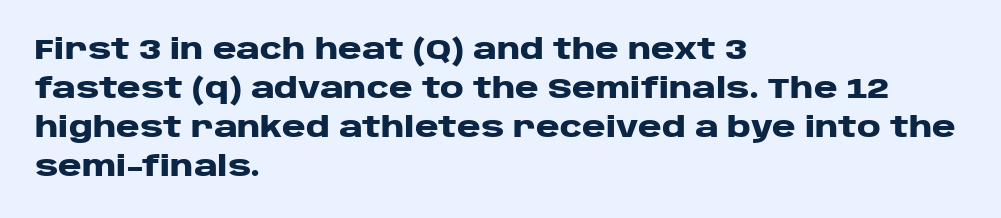
Q: Is the text bold? A: Yes.
Q: Is the text italic (slanted)? A: No, it is upright.
Q: Is the typeface a serif or a sans-serif typeface? A: Sans-serif.
Q: Is the text underlined? A: No.
Q: How is the paragraph aligned? A: Left-aligned.
Q: Is the spacing between letters normal or unusually wide? A: Normal.
Q: Is the spacing between lines tight, normal or loose? A: Normal.
Q: Width (condensed, normal, or wide)? A: Wide.
Q: Stroke contrast? A: Low.
Q: x-height? A: Large.
Q: Monospaced? A: No.
